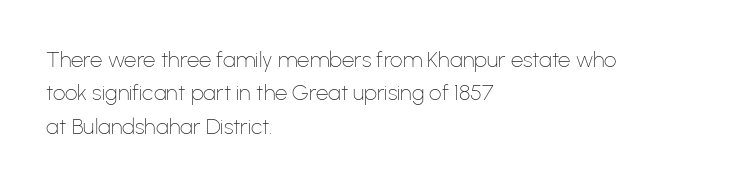
The image shows 22 px text type, upright; set left-aligned, normal line spacing (1.52x), normal letter spacing, not underlined.
